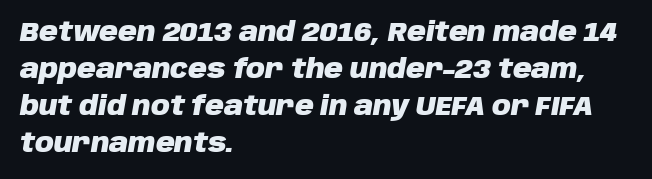
Compared with typical paragraphs, the rows here are spaced about the same. Typeset ragged right — the left edge is the straight one. An italicized treatment has been applied to the whole sample. As a designer I'd log this as weight 700, bold. Bare-footed words on every line.
